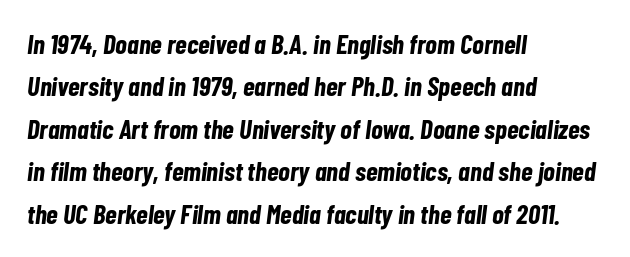
{"italic": "yes", "lean": "right", "slant_degrees": 7, "bold": "yes", "underline": "no", "align": "left", "line_spacing": "normal", "line_spacing_ratio": 1.57, "letter_spacing": "normal", "letter_spacing_em": 0.0, "glyph_px": 27}
